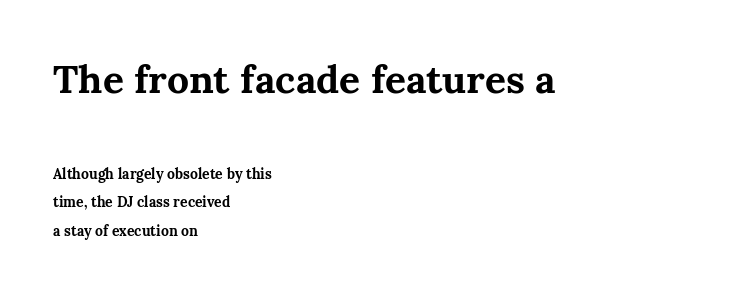
{"serif": "yes", "italic": "no", "bold": "yes", "weight": "bold", "width": "normal", "stroke_contrast": "medium", "x_height": "medium", "monospaced": "no", "underline": "no", "align": "left", "line_spacing": "loose", "line_spacing_ratio": 2.04, "letter_spacing": "normal", "letter_spacing_em": 0.0, "larger_block": "first", "size_ratio": 2.79, "glyph_px": 39}
